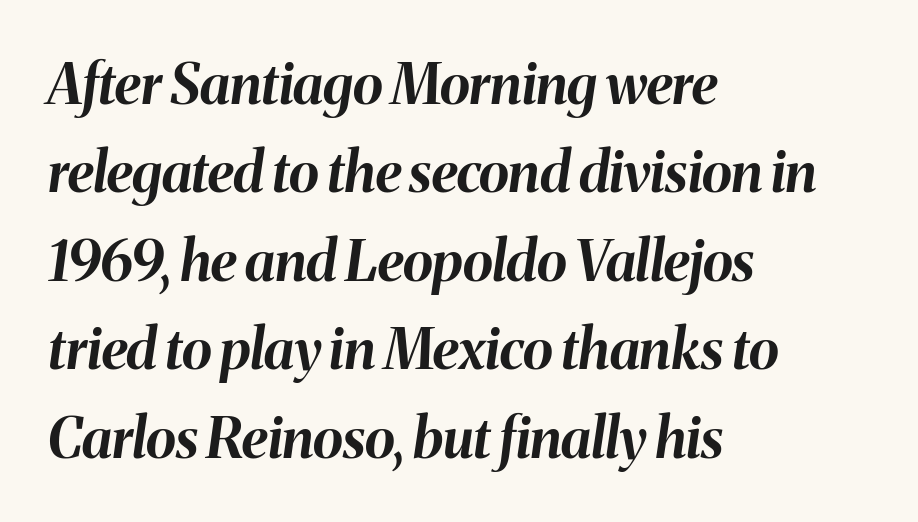
Q: Is the text bold? A: Yes.
Q: Is the text italic (slanted)? A: Yes, it leans right by about 8 degrees.
Q: Is the text underlined? A: No.
Q: How is the paragraph aligned? A: Left-aligned.
Q: Is the spacing between letters normal or unusually wide? A: Normal.
Q: Is the spacing between lines tight, normal or loose? A: Normal.
Q: Width (condensed, normal, or wide)? A: Normal.
Q: Stroke contrast? A: Medium.
Q: x-height? A: Medium.
Q: Monospaced? A: No.
